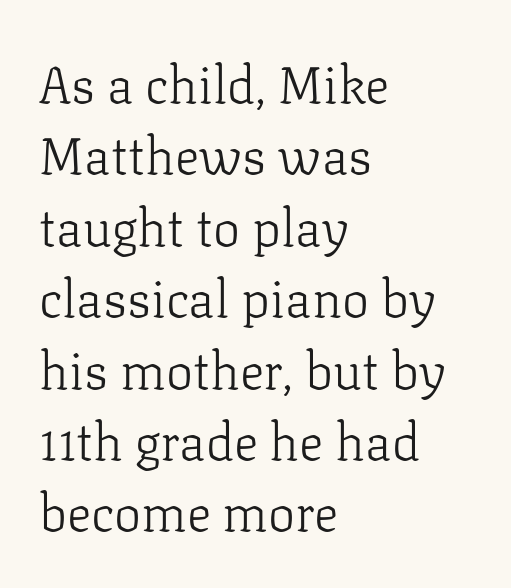
The image shows 51 px light serif type, upright; set left-aligned, normal line spacing (1.4x), normal letter spacing, not underlined; low stroke contrast and a medium x-height.
